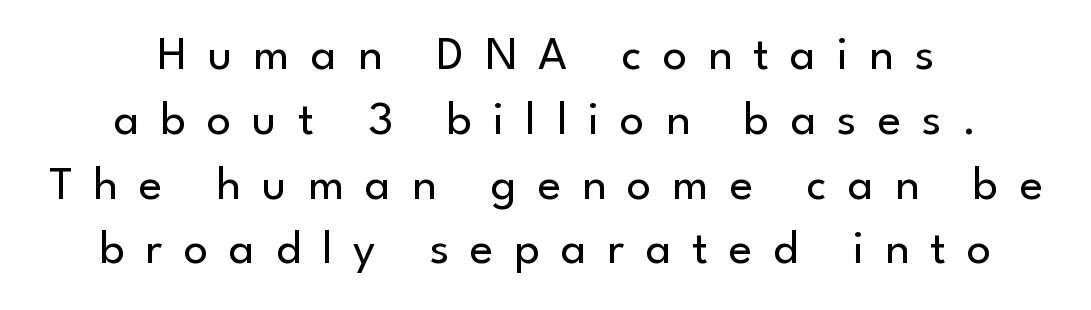
The image shows 48 px regular-weight sans-serif type, upright; set centered, normal line spacing (1.35x), unusually wide letter spacing (+0.44 em), not underlined; low stroke contrast and a small x-height.
